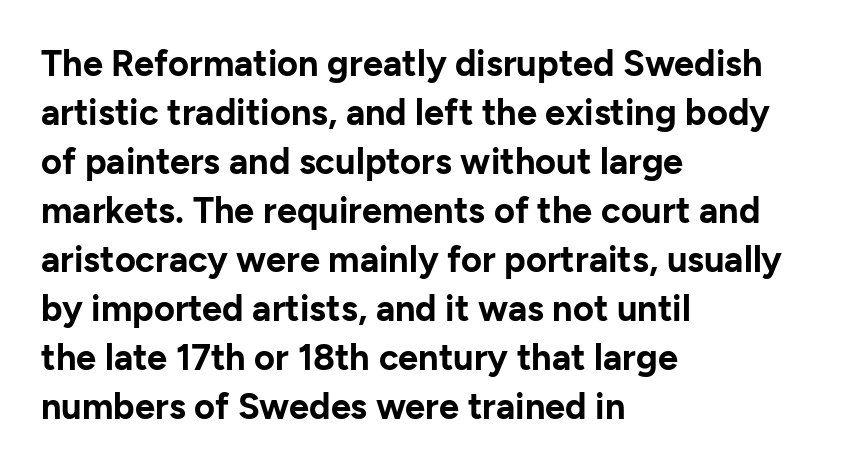
Q: Is the text bold? A: Yes.
Q: Is the text italic (slanted)? A: No, it is upright.
Q: Is the typeface a serif or a sans-serif typeface? A: Sans-serif.
Q: Is the text underlined? A: No.
Q: How is the paragraph aligned? A: Left-aligned.
Q: Is the spacing between letters normal or unusually wide? A: Normal.
Q: Is the spacing between lines tight, normal or loose? A: Normal.
Q: Width (condensed, normal, or wide)? A: Normal.
Q: Stroke contrast? A: Low.
Q: x-height? A: Medium.
Q: Monospaced? A: No.
